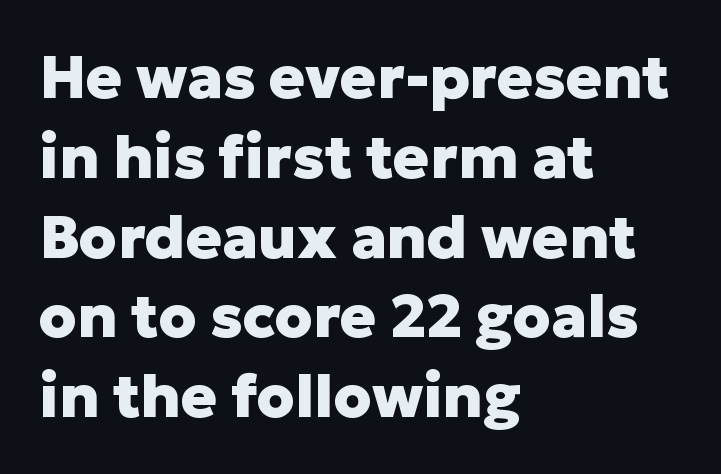
{"serif": "no", "italic": "no", "bold": "yes", "weight": "heavy", "width": "normal", "stroke_contrast": "low", "x_height": "medium", "monospaced": "no", "underline": "no", "align": "left", "line_spacing": "normal", "line_spacing_ratio": 1.33, "letter_spacing": "normal", "letter_spacing_em": 0.0, "glyph_px": 60}
